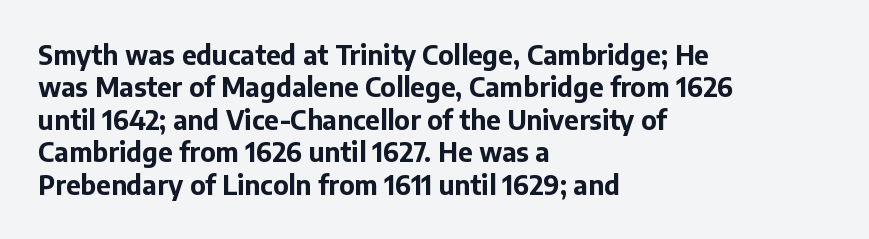
Interline gaps are of average width in this sample. Words float on clear page, feet unadorned. Weight check: bold — yes, fully. These lines were composed using upright roman letters.
